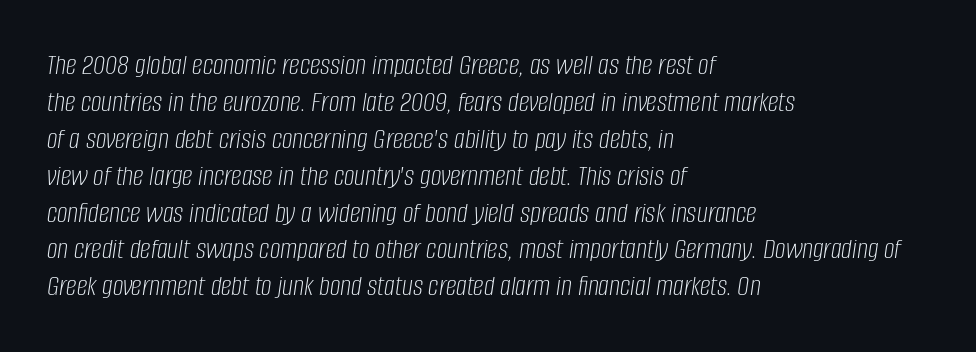
The image shows 30 px light, condensed type, italic (leaning right); set left-aligned, line spacing 1.23x, normal letter spacing, not underlined; low stroke contrast and a large x-height.
